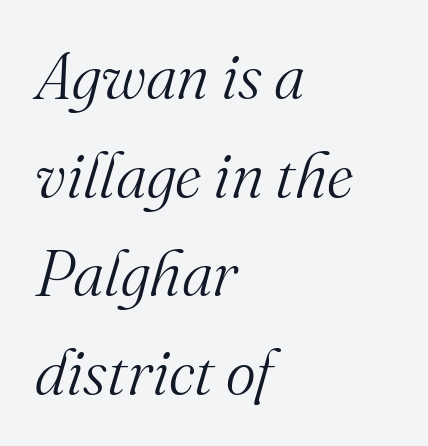
Quick note: interline space is typical. Students, note that the glyphs here touch the page at normal intervals. Line beginnings align vertically; line endings do not. Check where the strokes stop: tiny serifs finish them off. A light-to-regular cut is what we see here. The foot of each line stays bare and open.
